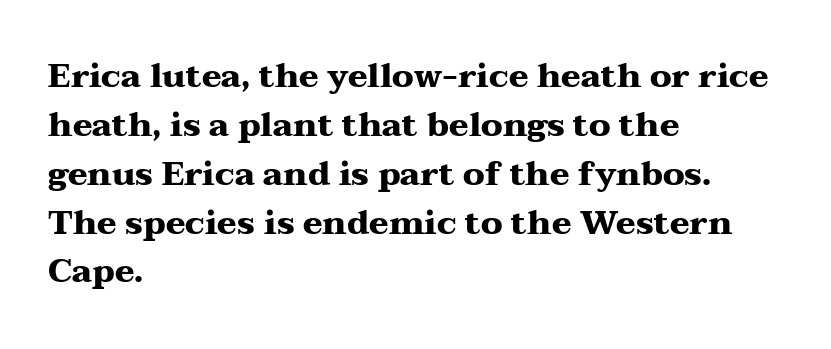
Q: Is the text bold? A: Yes.
Q: Is the text italic (slanted)? A: No, it is upright.
Q: Is the typeface a serif or a sans-serif typeface? A: Serif.
Q: Is the text underlined? A: No.
Q: How is the paragraph aligned? A: Left-aligned.
Q: Is the spacing between letters normal or unusually wide? A: Normal.
Q: Is the spacing between lines tight, normal or loose? A: Normal.
Q: Width (condensed, normal, or wide)? A: Wide.
Q: Stroke contrast? A: Medium.
Q: x-height? A: Medium.
Q: Monospaced? A: No.
